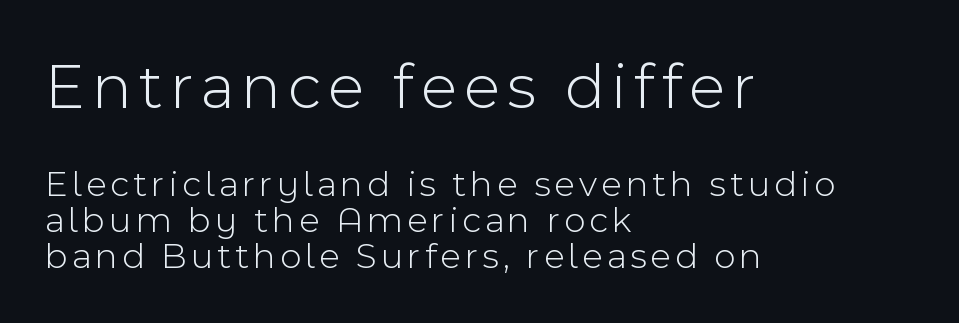
{"serif": "no", "italic": "no", "bold": "no", "weight": "light", "width": "normal", "x_height": "medium", "monospaced": "no", "underline": "no", "align": "left", "line_spacing": "tight", "line_spacing_ratio": 0.97, "larger_block": "first", "size_ratio": 1.76, "glyph_px": 65}
